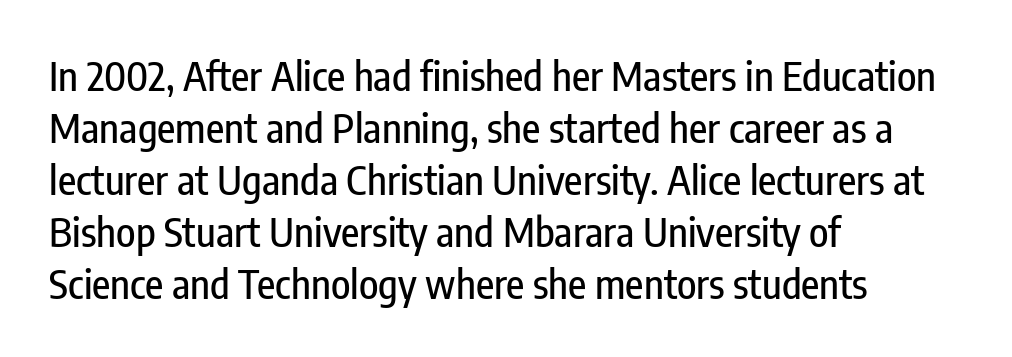
Q: Is the text italic (slanted)? A: No, it is upright.
Q: Is the typeface a serif or a sans-serif typeface? A: Sans-serif.
Q: Is the text underlined? A: No.
Q: How is the paragraph aligned? A: Left-aligned.
Q: Is the spacing between letters normal or unusually wide? A: Normal.
Q: Is the spacing between lines tight, normal or loose? A: Normal.
Q: Width (condensed, normal, or wide)? A: Condensed.
Q: Stroke contrast? A: Low.
Q: x-height? A: Medium.
Q: Monospaced? A: No.
